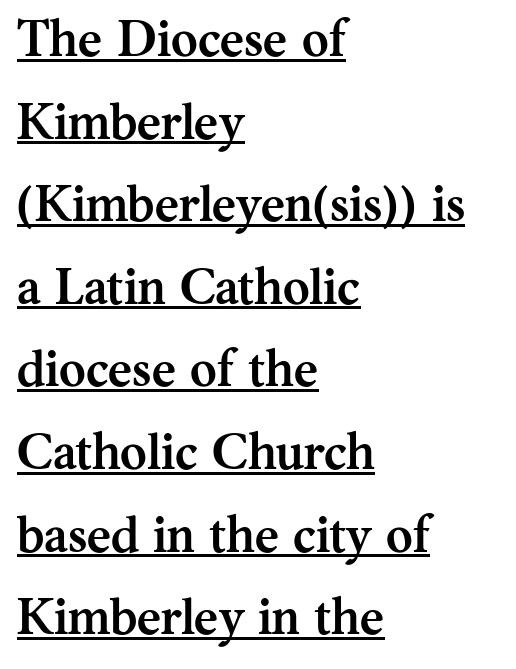
The image shows 51 px semibold serif type, upright; set left-aligned, normal line spacing (1.62x), normal letter spacing, underlined; medium stroke contrast and a medium x-height.
